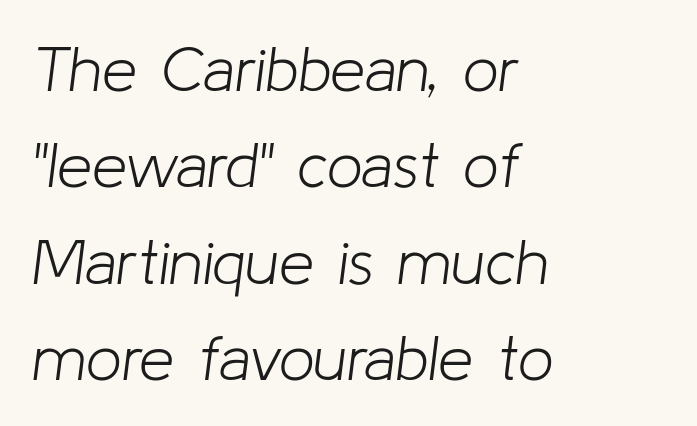
{"italic": "yes", "lean": "right", "slant_degrees": 8, "bold": "no", "weight": "light", "width": "normal", "stroke_contrast": "low", "x_height": "medium", "monospaced": "no", "underline": "no", "align": "left", "line_spacing": "normal", "line_spacing_ratio": 1.53, "letter_spacing": "normal", "letter_spacing_em": 0.0, "glyph_px": 63}
